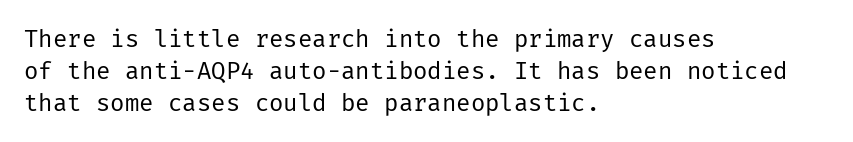
Q: Is the text bold? A: No.
Q: Is the text italic (slanted)? A: No, it is upright.
Q: Is the text underlined? A: No.
Q: How is the paragraph aligned? A: Left-aligned.
Q: Is the spacing between letters normal or unusually wide? A: Normal.
Q: Is the spacing between lines tight, normal or loose? A: Normal.
